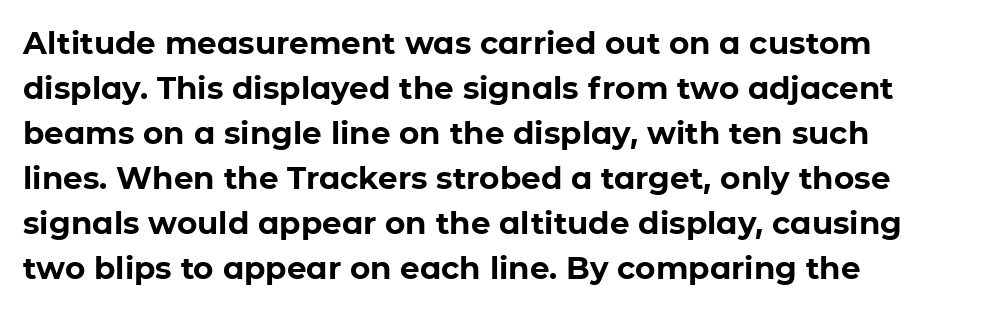
{"serif": "no", "italic": "no", "bold": "yes", "weight": "bold", "width": "normal", "stroke_contrast": "low", "x_height": "medium", "monospaced": "no", "underline": "no", "align": "left", "line_spacing": "normal", "line_spacing_ratio": 1.45, "letter_spacing": "normal", "letter_spacing_em": 0.0, "glyph_px": 31}
